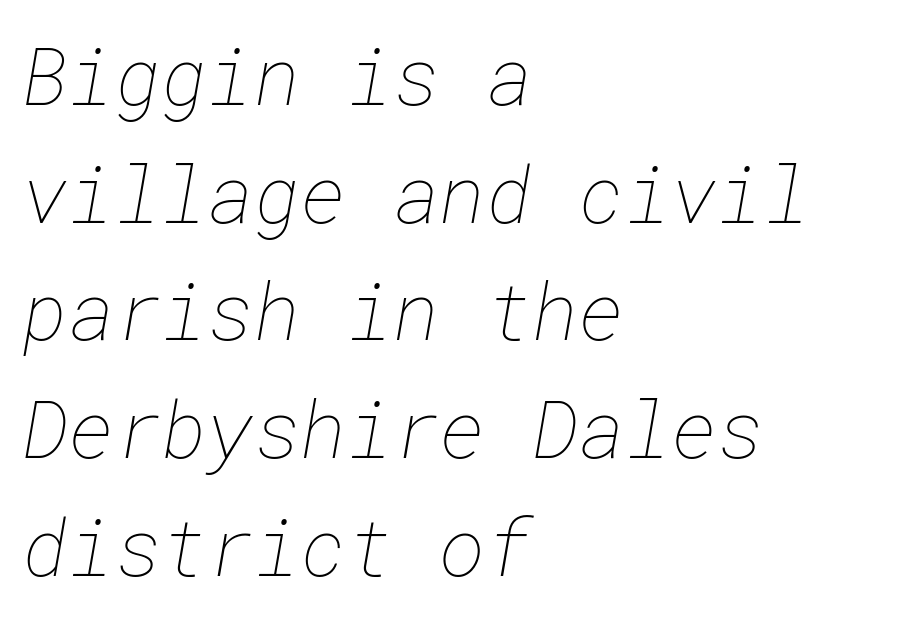
{"bold": "no", "weight": "thin", "width": "normal", "stroke_contrast": "low", "x_height": "medium", "underline": "no", "align": "left", "line_spacing": "normal", "line_spacing_ratio": 1.49, "letter_spacing": "normal", "letter_spacing_em": 0.0, "glyph_px": 79}
